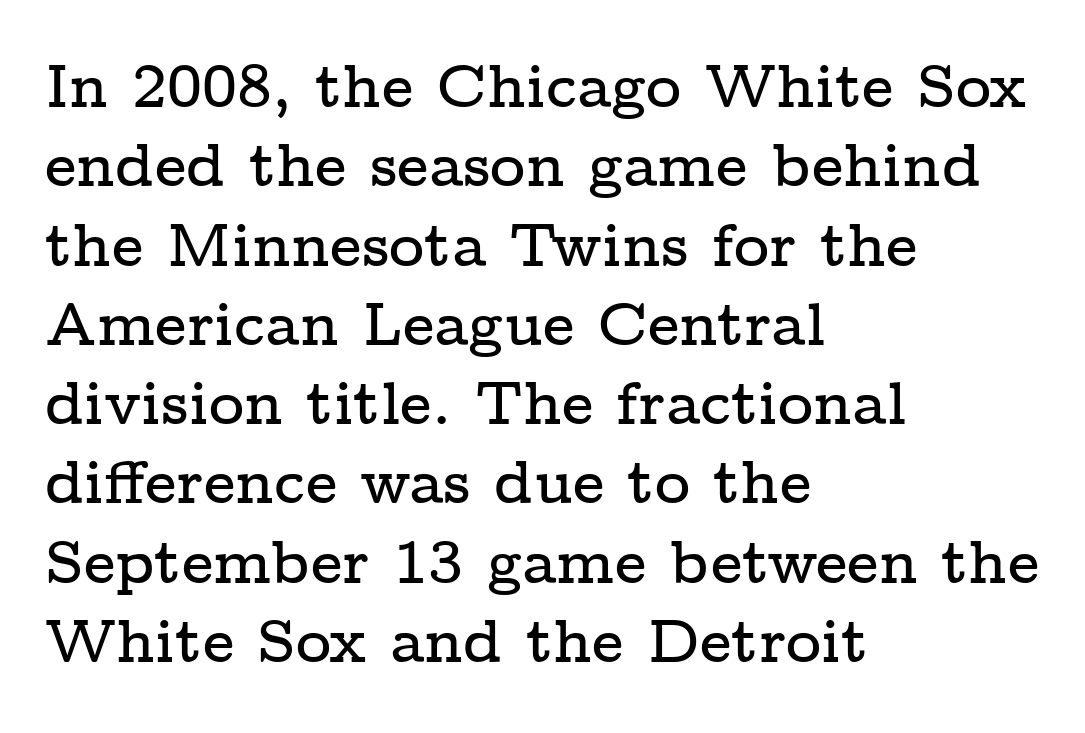
It's the straight-up-and-down kind of type. No word sits above an underline. Standard letterfit; no display-style spreading of the glyphs. A typesetter would label this face a serif. Here the designer chose a conventional face with non-uniform glyph widths.
